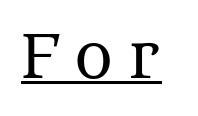
{"serif": "yes", "italic": "no", "bold": "no", "weight": "regular", "width": "normal", "stroke_contrast": "medium", "x_height": "large", "monospaced": "no", "underline": "yes", "letter_spacing": "wide", "letter_spacing_em": 0.23, "glyph_px": 59}
